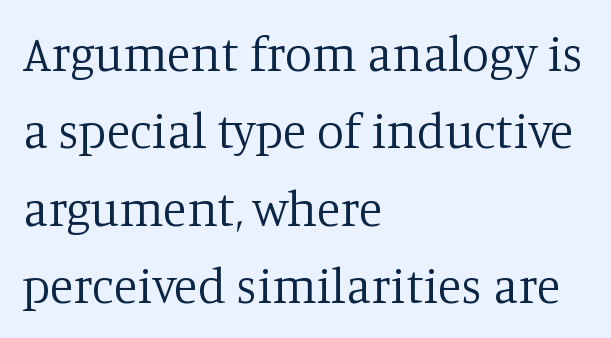
This rendering uses left alignment, leaving the right contour irregular. The face used here is seriffed, in the tradition of book romans. Tracking value appears to be zero — textbook default spacing. Designer's note — italics off, roman on. Descender tails drop into unmarked territory.
